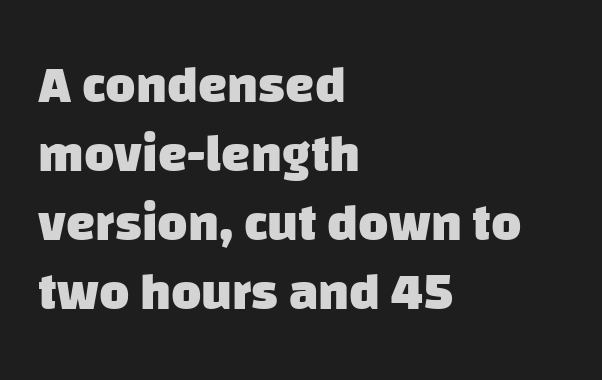
The image shows 52 px heavy sans-serif type; set left-aligned, normal line spacing (1.33x), normal letter spacing, not underlined; low stroke contrast and a large x-height.
